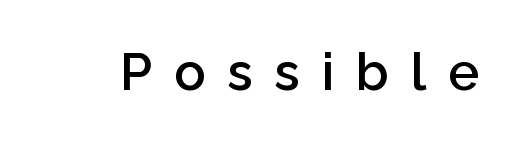
{"serif": "no", "italic": "no", "bold": "semi", "weight": "semibold", "width": "normal", "stroke_contrast": "low", "x_height": "medium", "monospaced": "no", "underline": "no", "letter_spacing": "wide", "letter_spacing_em": 0.42, "glyph_px": 52}
